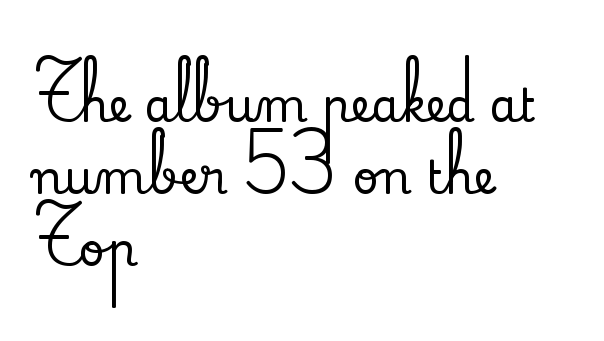
{"serif": "yes", "italic": "no", "width": "normal", "stroke_contrast": "low", "x_height": "small", "monospaced": "no", "underline": "no", "align": "left", "line_spacing": "normal", "line_spacing_ratio": 1.57, "letter_spacing": "normal", "letter_spacing_em": 0.0, "glyph_px": 46}
